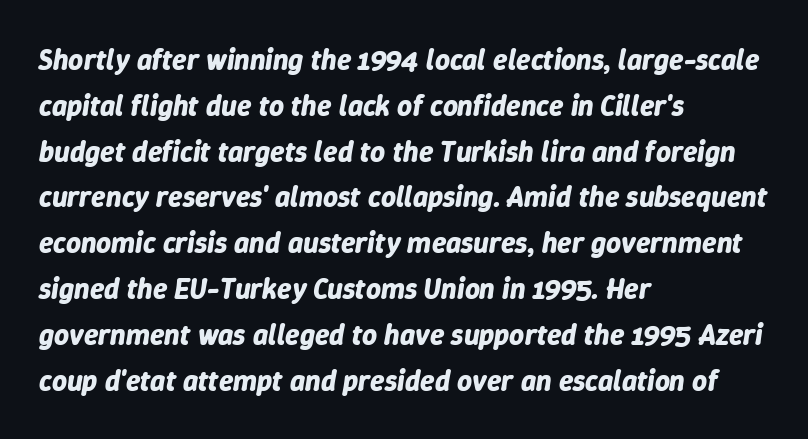
The image shows 29 px bold type, italic (leaning right); set left-aligned, normal line spacing (1.58x), normal letter spacing, not underlined; low stroke contrast and a medium x-height.
